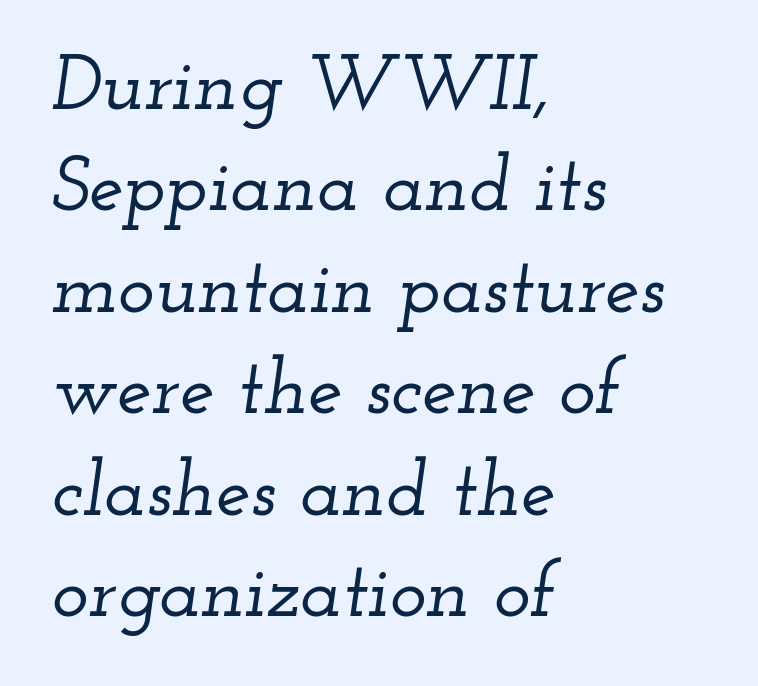
Spacing verdict: proportional, widths tailored to each character. The lines sit at an ordinary, default distance from one another. Observe the ordinary spacing: letters are neighbours, not strangers. A serif font was chosen for this passage. It's the slanting kind of type.
